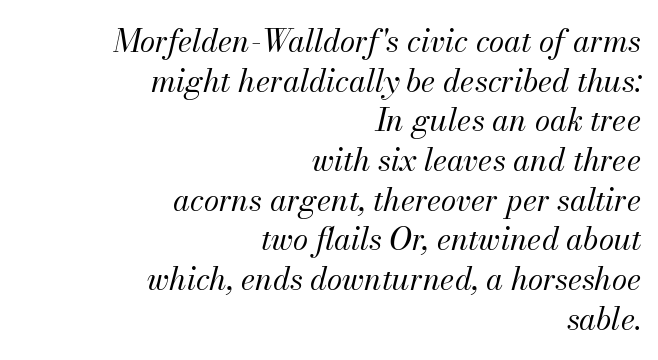
{"italic": "yes", "lean": "right", "slant_degrees": 13, "bold": "no", "weight": "regular", "width": "normal", "stroke_contrast": "medium", "x_height": "small", "monospaced": "no", "underline": "no", "align": "right", "line_spacing": "normal", "line_spacing_ratio": 1.28, "letter_spacing": "normal", "letter_spacing_em": 0.0, "glyph_px": 31}
